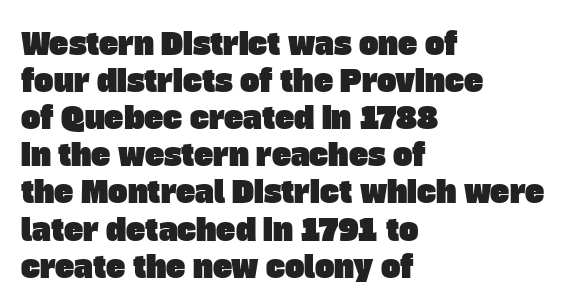
The image shows 29 px sans-serif type; set left-aligned, normal line spacing (1.28x), normal letter spacing, not underlined; low stroke contrast and a large x-height.
